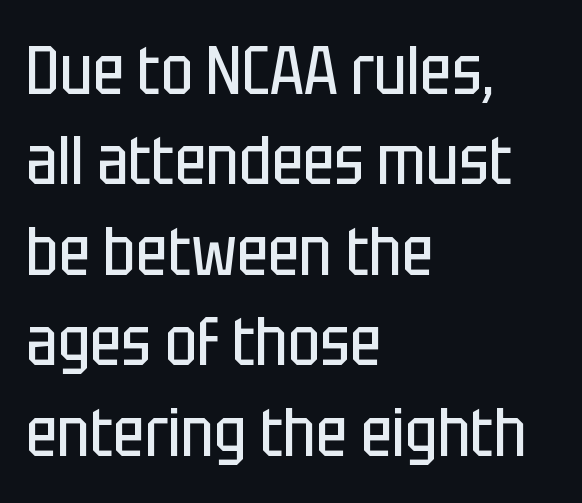
Q: Is the text bold? A: No.
Q: Is the text italic (slanted)? A: No, it is upright.
Q: Is the typeface a serif or a sans-serif typeface? A: Sans-serif.
Q: Is the text underlined? A: No.
Q: How is the paragraph aligned? A: Left-aligned.
Q: Is the spacing between letters normal or unusually wide? A: Normal.
Q: Is the spacing between lines tight, normal or loose? A: Normal.
Q: Width (condensed, normal, or wide)? A: Condensed.
Q: Stroke contrast? A: Low.
Q: x-height? A: Large.
Q: Monospaced? A: No.
